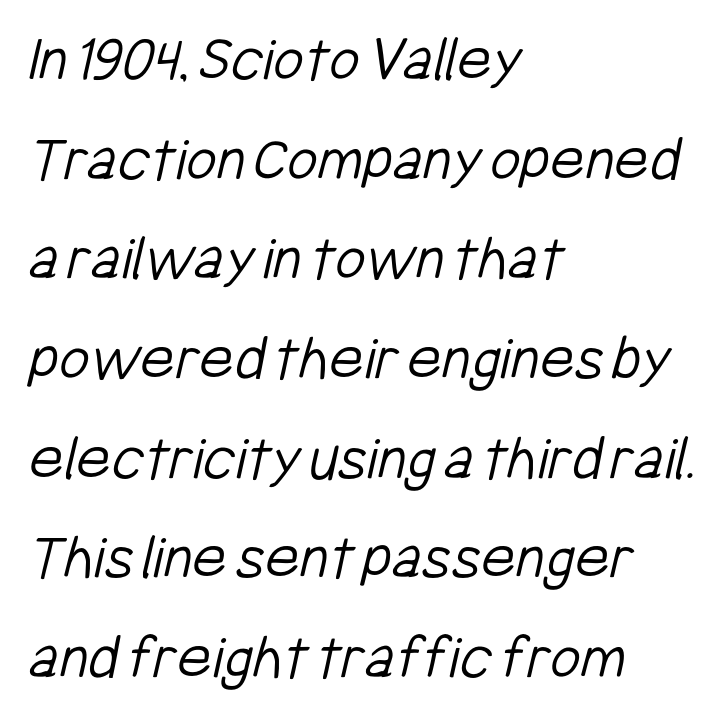
Q: Is the text bold? A: No.
Q: Is the typeface a serif or a sans-serif typeface? A: Sans-serif.
Q: Is the text underlined? A: No.
Q: How is the paragraph aligned? A: Left-aligned.
Q: Is the spacing between letters normal or unusually wide? A: Normal.
Q: Is the spacing between lines tight, normal or loose? A: Normal.
Q: Width (condensed, normal, or wide)? A: Condensed.
Q: Stroke contrast? A: Low.
Q: x-height? A: Medium.
Q: Monospaced? A: No.
